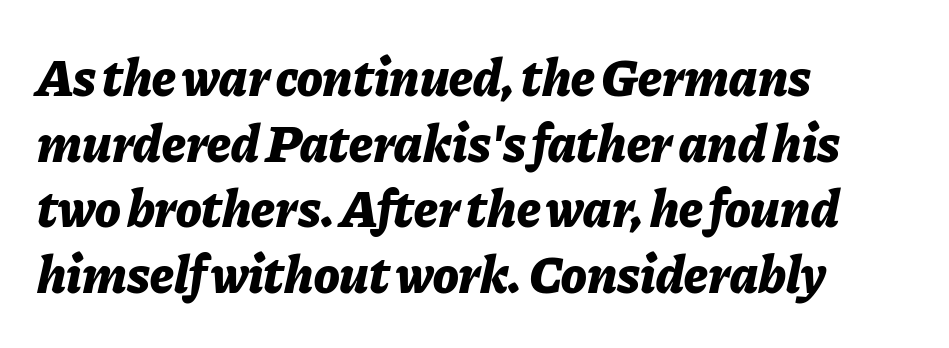
{"italic": "yes", "lean": "right", "slant_degrees": 11, "bold": "yes", "weight": "bold", "width": "normal", "stroke_contrast": "low", "x_height": "medium", "monospaced": "no", "underline": "no", "align": "left", "line_spacing_ratio": 1.24, "letter_spacing": "normal", "letter_spacing_em": 0.0, "glyph_px": 53}
